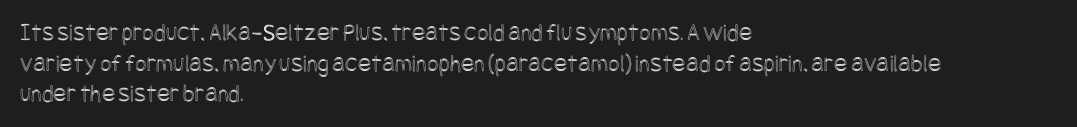
{"italic": "no", "underline": "no", "align": "left", "line_spacing_ratio": 1.23, "letter_spacing": "normal", "letter_spacing_em": 0.0, "glyph_px": 25}
